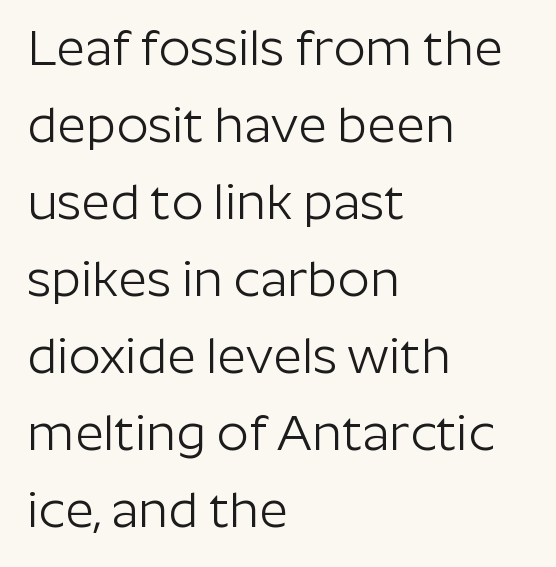
{"serif": "no", "italic": "no", "bold": "no", "weight": "light", "width": "normal", "stroke_contrast": "low", "x_height": "medium", "monospaced": "no", "underline": "no", "align": "left", "line_spacing": "normal", "line_spacing_ratio": 1.54, "letter_spacing": "normal", "letter_spacing_em": 0.0, "glyph_px": 50}
